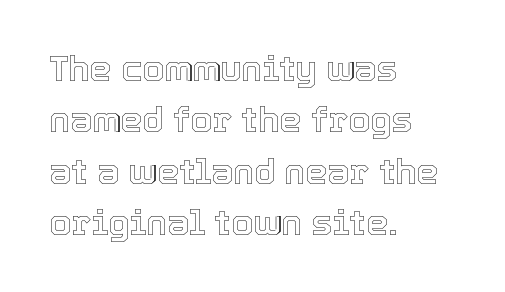
The image shows 35 px text type, upright; set left-aligned, normal line spacing (1.47x), normal letter spacing, not underlined; a medium x-height.
